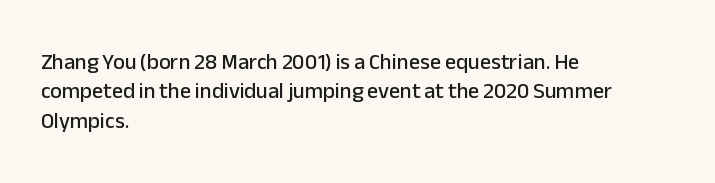
{"italic": "no", "underline": "no", "align": "left", "line_spacing": "normal", "line_spacing_ratio": 1.33, "letter_spacing": "normal", "letter_spacing_em": 0.0, "glyph_px": 22}
